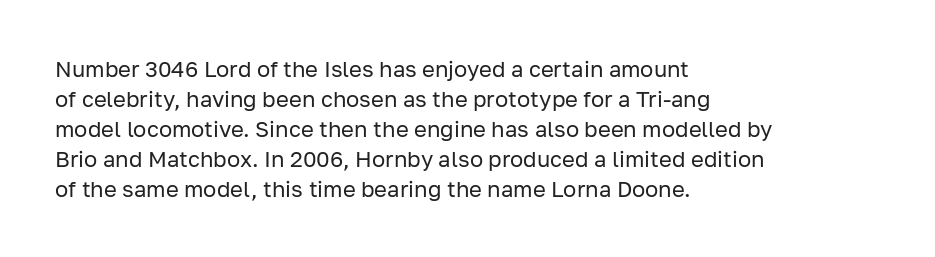
Q: Is the text bold? A: No.
Q: Is the text italic (slanted)? A: No, it is upright.
Q: Is the text underlined? A: No.
Q: How is the paragraph aligned? A: Left-aligned.
Q: Is the spacing between letters normal or unusually wide? A: Normal.
Q: Is the spacing between lines tight, normal or loose? A: Normal.
